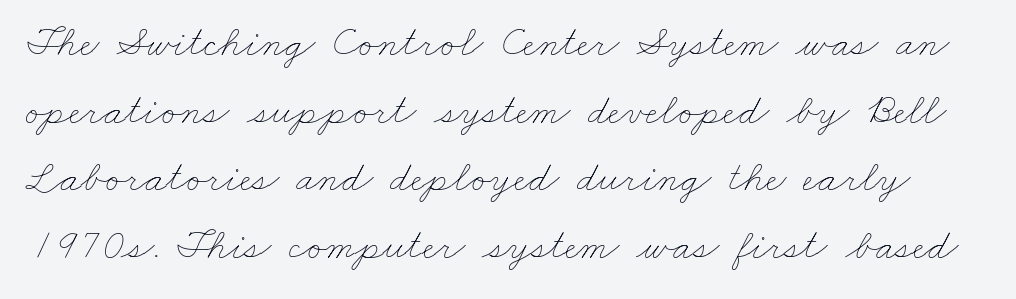
This sample keeps an unexceptional amount of space between lines. Is this a heavy cut? Hardly; it is regular or lighter. Each letter keeps its own natural width here, so spacing adapts to shape. Only glyphs here, with clear space below each row. The face used here is rendered with its standard letterfit.
